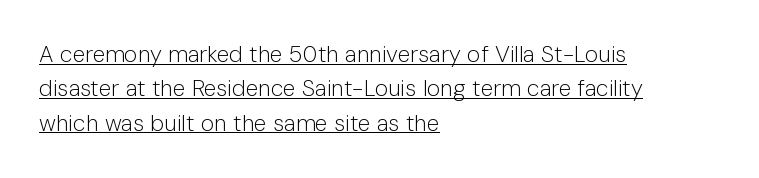
Every stem runs plumb, perpendicular to the baseline. Is the block centered? No — it sits flush against the left margin. No chunkiness to these letters — they're not bold. Students, observe: this is what conventionally led text looks like. Quick note: underline on. How are the letters spaced? Ordinarily, with no added tracking.
